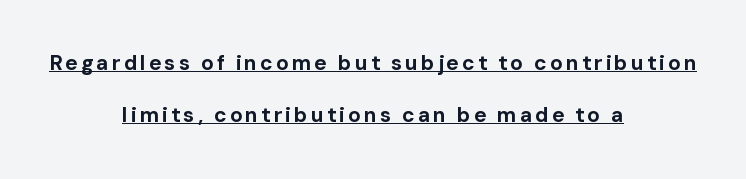
Q: Is the text bold? A: Yes.
Q: Is the text italic (slanted)? A: No, it is upright.
Q: Is the text underlined? A: Yes.
Q: How is the paragraph aligned? A: Centered.
Q: Is the spacing between lines tight, normal or loose? A: Loose.
